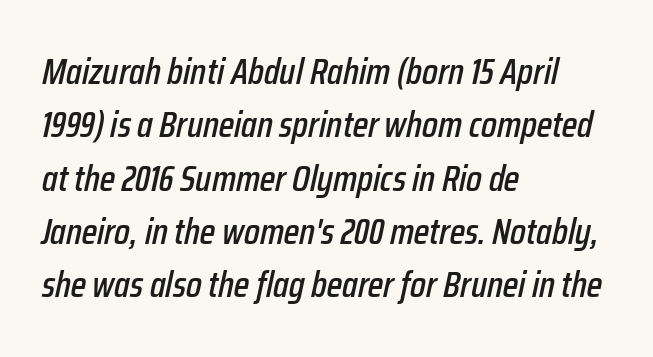
Q: Is the text italic (slanted)? A: Yes, it leans right by about 12 degrees.
Q: Is the text underlined? A: No.
Q: How is the paragraph aligned? A: Left-aligned.
Q: Is the spacing between letters normal or unusually wide? A: Normal.
Q: Is the spacing between lines tight, normal or loose? A: Normal.
Q: Width (condensed, normal, or wide)? A: Condensed.
Q: Stroke contrast? A: Low.
Q: x-height? A: Medium.
Q: Monospaced? A: No.
